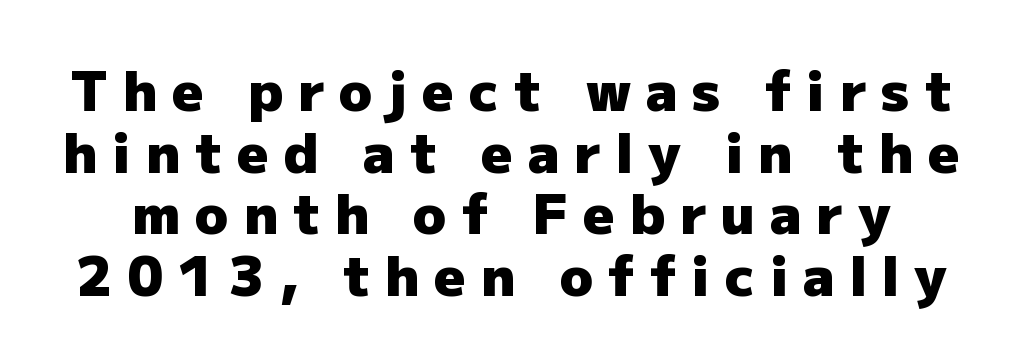
What weight is shown? A full bold with thick strokes. If you drew a line through each stem, it would be perfectly vertical. Compared with typical body copy, the letter spacing here is much looser. Looks like regular typesetting: each glyph gets only the width it needs. Compared with typical paragraphs, the rows here are closer together.
